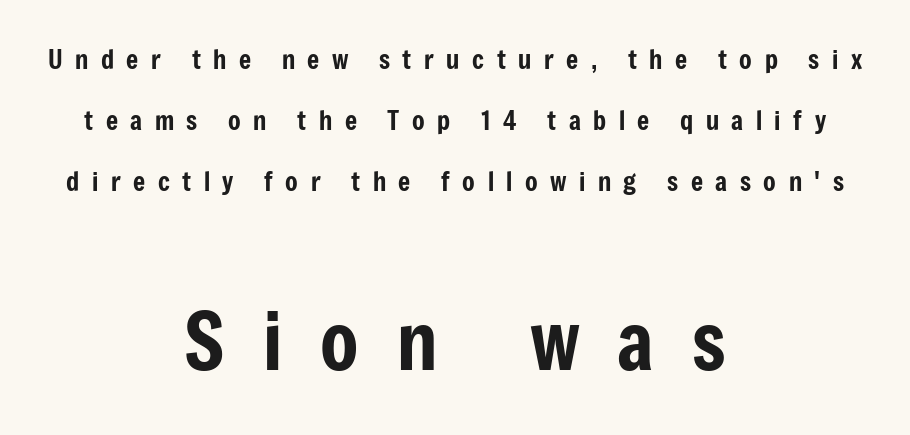
Q: Is the text italic (slanted)? A: No, it is upright.
Q: Is the typeface a serif or a sans-serif typeface? A: Sans-serif.
Q: Is the text underlined? A: No.
Q: How is the paragraph aligned? A: Centered.
Q: Is the spacing between letters normal or unusually wide? A: Unusually wide.
Q: Is the spacing between lines tight, normal or loose? A: Loose.
Q: Which block of text is set in a larger size, the first (top) or the second (bottom)? A: The second (bottom) one.
Q: Width (condensed, normal, or wide)? A: Condensed.
Q: Stroke contrast? A: Low.
Q: x-height? A: Medium.
Q: Monospaced? A: No.
